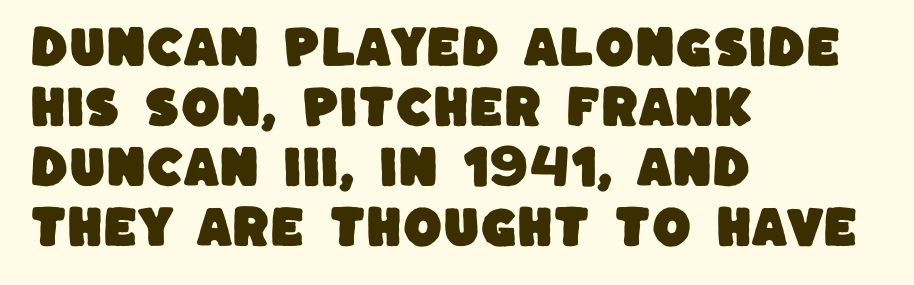
Q: Is the typeface a serif or a sans-serif typeface? A: Sans-serif.
Q: Is the text underlined? A: No.
Q: How is the paragraph aligned? A: Left-aligned.
Q: Is the spacing between letters normal or unusually wide? A: Normal.
Q: Is the spacing between lines tight, normal or loose? A: Normal.
Q: Width (condensed, normal, or wide)? A: Normal.
Q: Stroke contrast? A: Low.
Q: x-height? A: Large.
Q: Monospaced? A: No.
